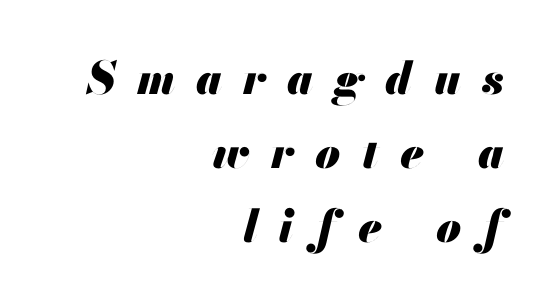
{"italic": "yes", "lean": "right", "slant_degrees": 13, "bold": "yes", "weight": "heavy", "width": "normal", "stroke_contrast": "medium", "x_height": "small", "monospaced": "no", "underline": "no", "align": "right", "line_spacing": "normal", "line_spacing_ratio": 1.65, "letter_spacing": "wide", "letter_spacing_em": 0.48, "glyph_px": 45}
